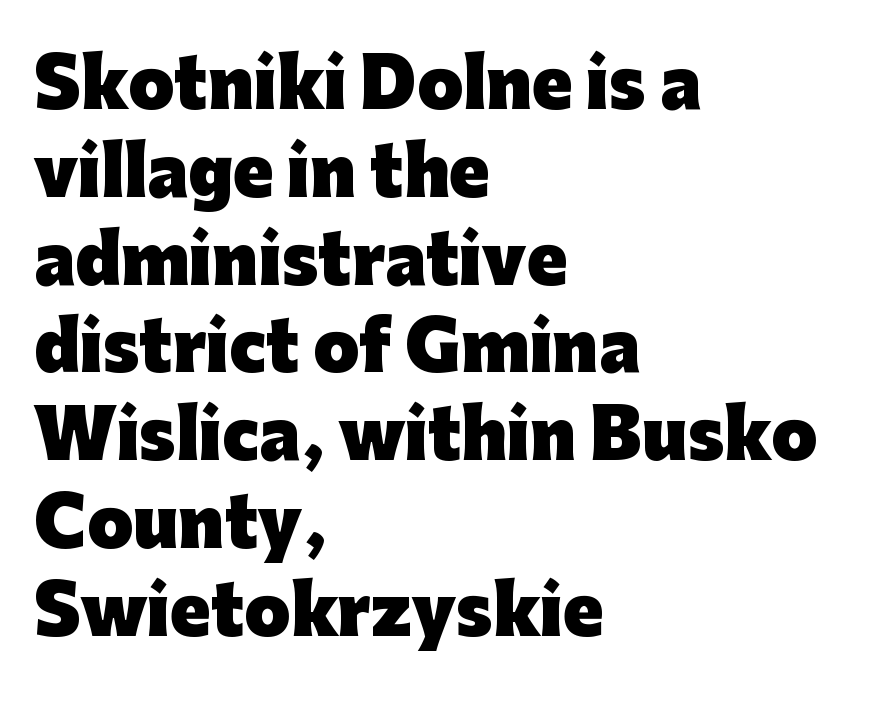
The image shows 66 px heavy sans-serif type, upright; set left-aligned, normal line spacing (1.33x), normal letter spacing, not underlined; low stroke contrast and a medium x-height.
